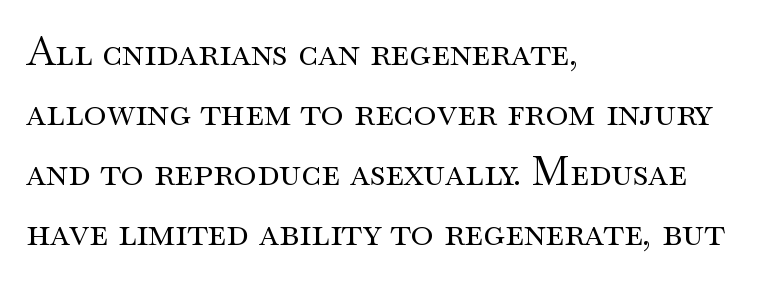
Q: Is the text bold? A: No.
Q: Is the text italic (slanted)? A: No, it is upright.
Q: Is the typeface a serif or a sans-serif typeface? A: Serif.
Q: Is the text underlined? A: No.
Q: How is the paragraph aligned? A: Left-aligned.
Q: Is the spacing between letters normal or unusually wide? A: Normal.
Q: Is the spacing between lines tight, normal or loose? A: Normal.
Q: Width (condensed, normal, or wide)? A: Wide.
Q: Stroke contrast? A: Medium.
Q: x-height? A: Small.
Q: Monospaced? A: No.
